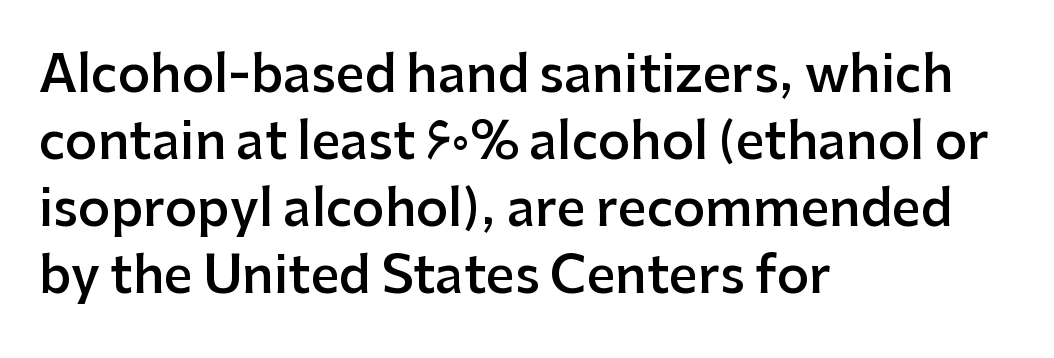
Look at the stroke-to-counter ratio: somewhat heavy, a semibold. Are there feet on the stems? There aren't — it's a sans. Typeset ragged right — the left edge is the straight one. The face used here is proportionally spaced, like ordinary book or web type.
